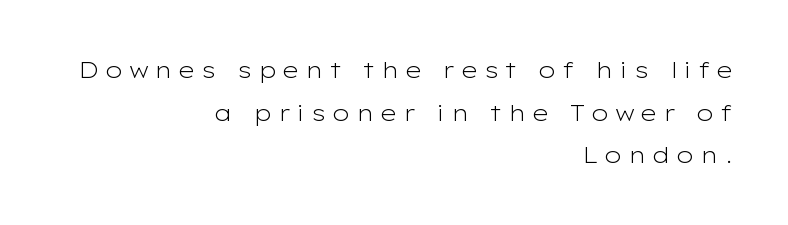
Weight: regular or lighter. The type sits square on the baseline with zero lean. This sample uses expanded letter spacing, leaving extra air between glyphs. Notice how the passage keeps a crisp vertical edge on the right only. The gap between lines stays unmarked.
